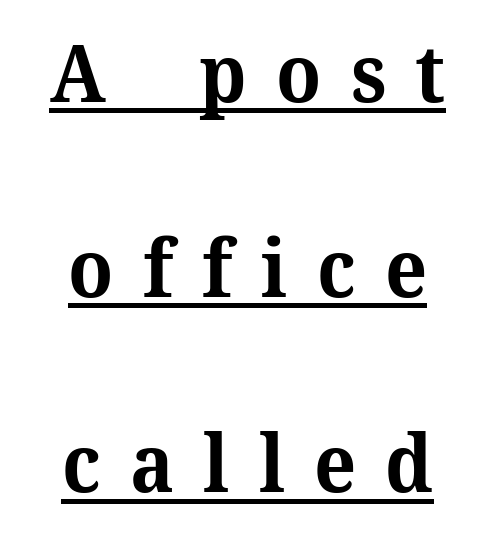
Note: serifs present on the glyphs. A dark, heavy texture on the line: the type is bold. Tracking value appears strongly positive — letters spread wide. Notice how a bar underscores the lettering throughout. These lines stack symmetrically, like a column narrowing and widening about its center. Unlike italic type, these characters show no tilt at all.
